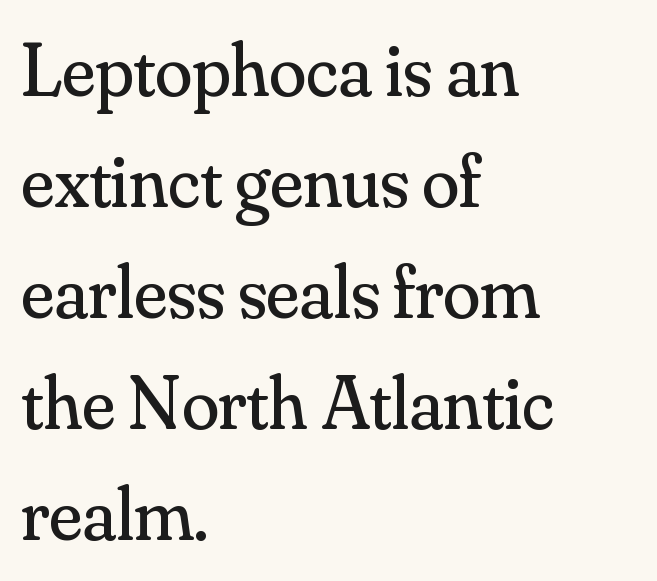
The image shows 76 px regular-weight serif type, upright; set left-aligned, normal line spacing (1.46x), normal letter spacing, not underlined; medium stroke contrast and a small x-height.
